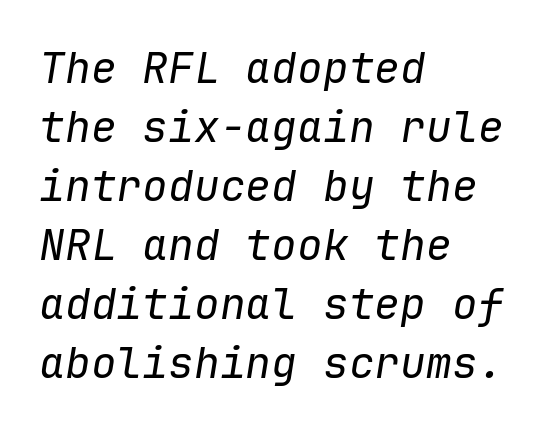
Q: Is the text bold? A: No.
Q: Is the text italic (slanted)? A: Yes, it leans right by about 9 degrees.
Q: Is the text underlined? A: No.
Q: How is the paragraph aligned? A: Left-aligned.
Q: Is the spacing between letters normal or unusually wide? A: Normal.
Q: Is the spacing between lines tight, normal or loose? A: Normal.
Q: Width (condensed, normal, or wide)? A: Normal.
Q: Stroke contrast? A: Low.
Q: x-height? A: Medium.
Q: Monospaced? A: Yes.
